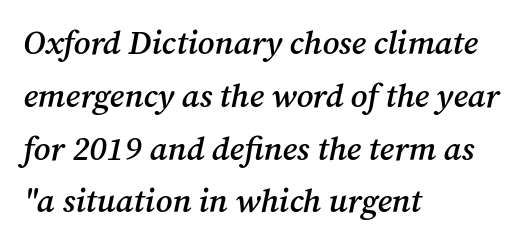
The image shows 33 px semibold serif type, italic (leaning right); set left-aligned, normal line spacing (1.6x), normal letter spacing, not underlined; medium stroke contrast and a medium x-height.
